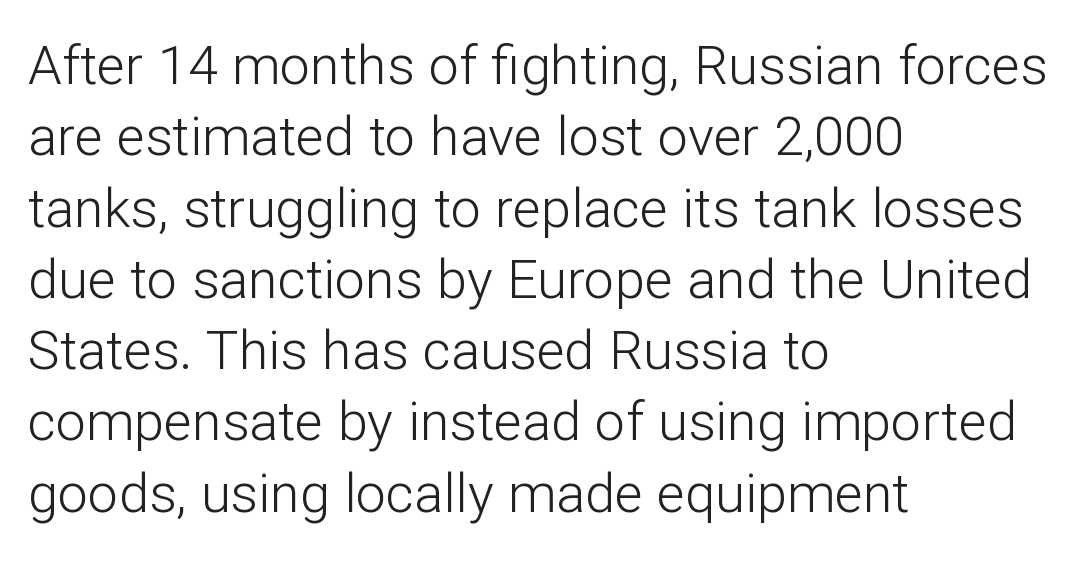
You could not count columns in this text — the font is proportionally spaced. This rendering features lettering with no underline. This is the regular roman posture of the typeface. Are there feet on the stems? There aren't — it's a sans. The line-height multiplier appears to be the usual default.
